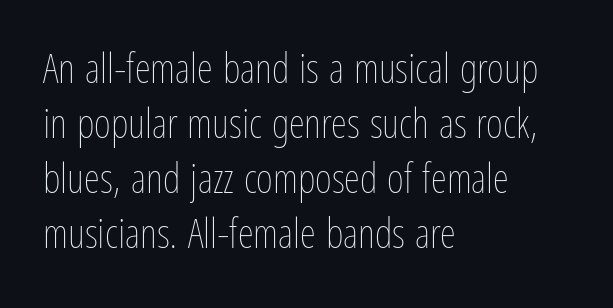
The image shows 41 px thin, condensed type, upright; set left-aligned, normal line spacing (1.34x), normal letter spacing, not underlined; low stroke contrast and a medium x-height.
